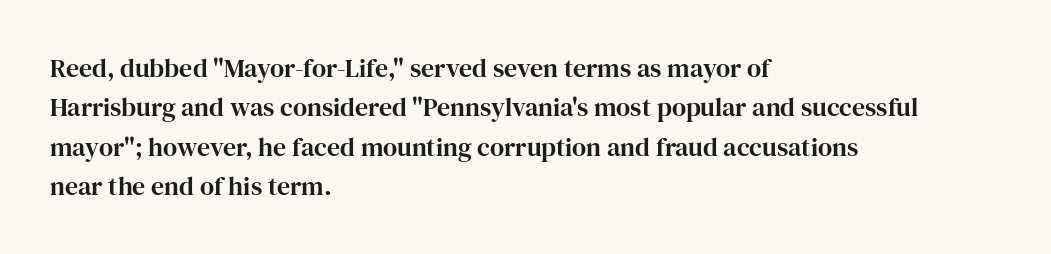
The image shows 26 px text type, upright; set left-aligned, normal line spacing (1.51x), normal letter spacing, not underlined.
